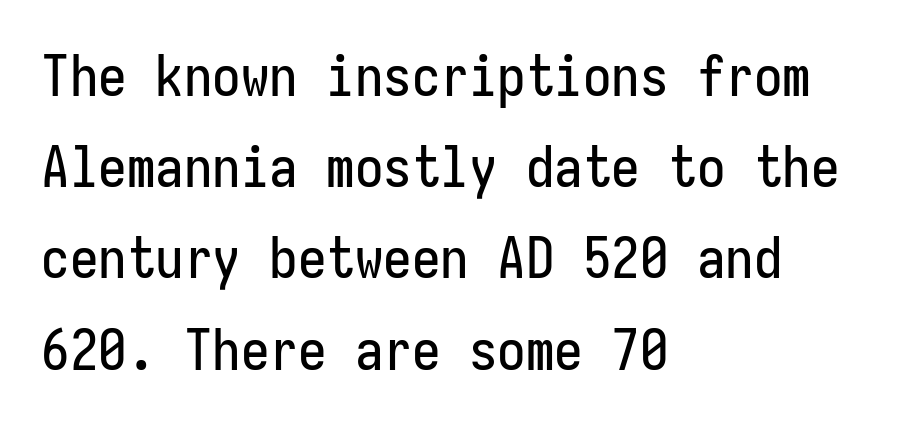
The image shows 57 px condensed sans-serif type, upright, monospaced; set left-aligned, normal line spacing (1.6x), normal letter spacing, not underlined; low stroke contrast and a medium x-height.
